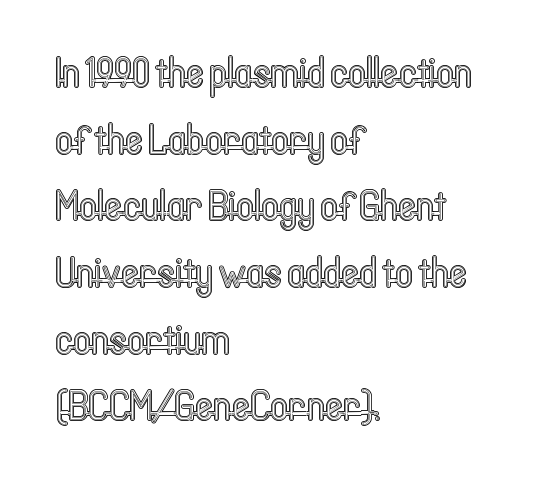
The image shows 43 px condensed type, upright; set left-aligned, normal line spacing (1.55x), normal letter spacing, not underlined; a medium x-height.
